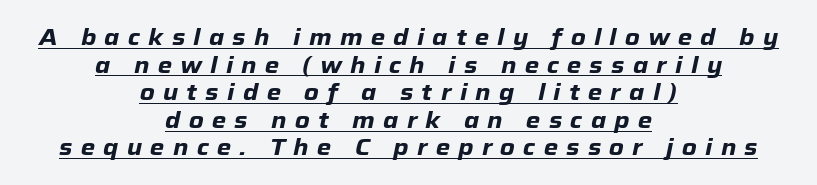
Every word sits above its own underline. Glyph-to-glyph distance is far greater than everyday printed text. Every character sits at an angle, as italics do. Summary of weight: heavy, a full bold.
